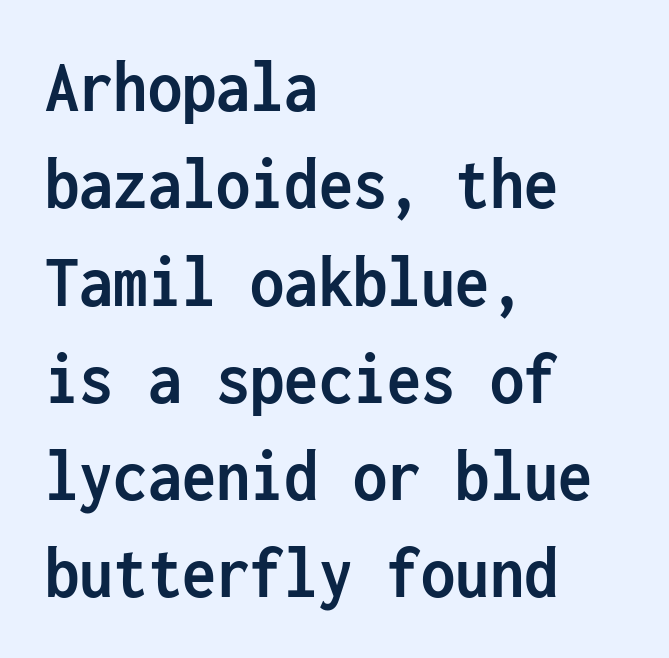
Does the type have serifs? No, each stem ends abruptly. The gaps between neighbouring characters are ordinary and unremarkable. The letters stand upright; this is a roman face. The designer left line spacing at the default.
